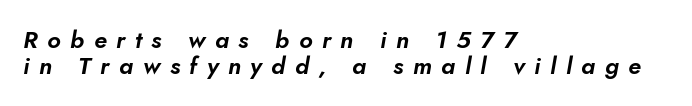
Designer's note — italics engaged. Teacher's note: observe the even left margin — that is flush-left alignment. Plain, unruled lines of type. Compared with typical body copy, the letter spacing here is much looser. The line-height multiplier appears low, near solid setting.
